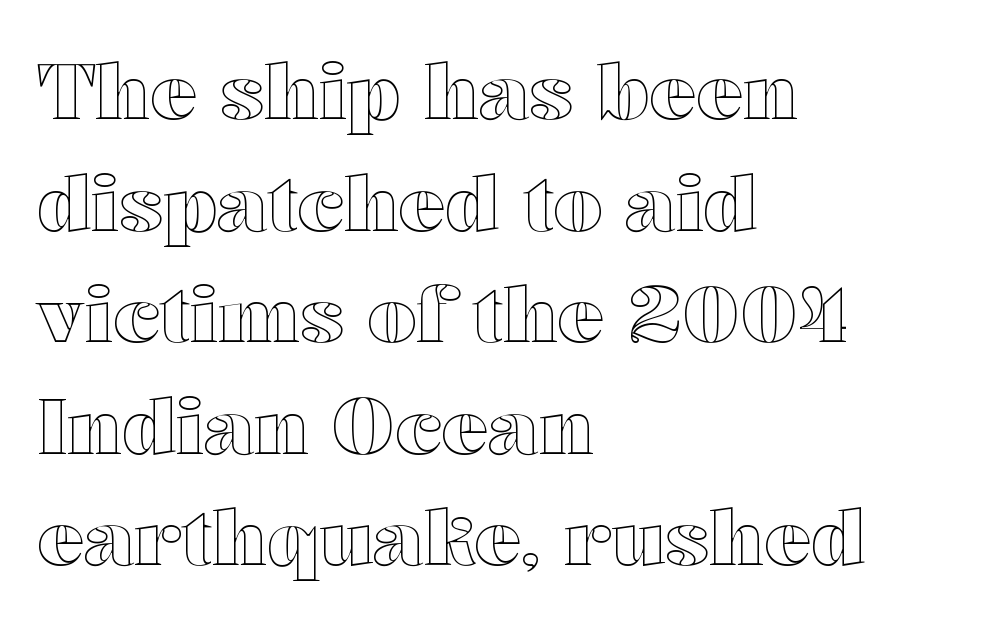
Q: Is the text italic (slanted)? A: No, it is upright.
Q: Is the text underlined? A: No.
Q: How is the paragraph aligned? A: Left-aligned.
Q: Is the spacing between letters normal or unusually wide? A: Normal.
Q: Is the spacing between lines tight, normal or loose? A: Normal.
Q: Width (condensed, normal, or wide)? A: Wide.
Q: x-height? A: Medium.
Q: Monospaced? A: No.
